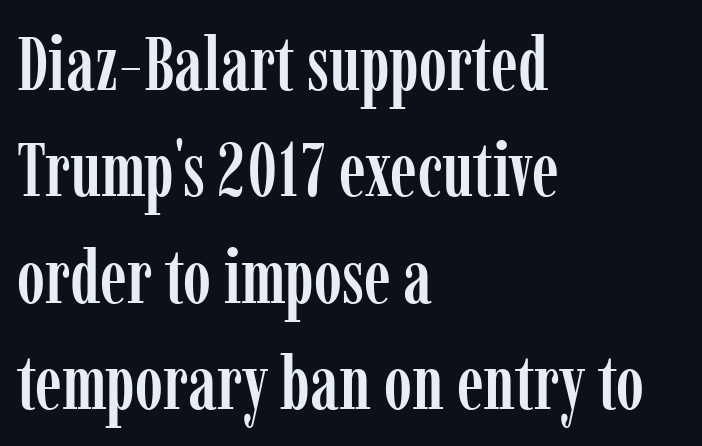
Line beginnings align vertically; line endings do not. The space between consecutive lines is moderate. Little horizontal feet cap the strokes, marking this as serif type. This sample uses an upright cut, with every glyph sitting square on the baseline.
